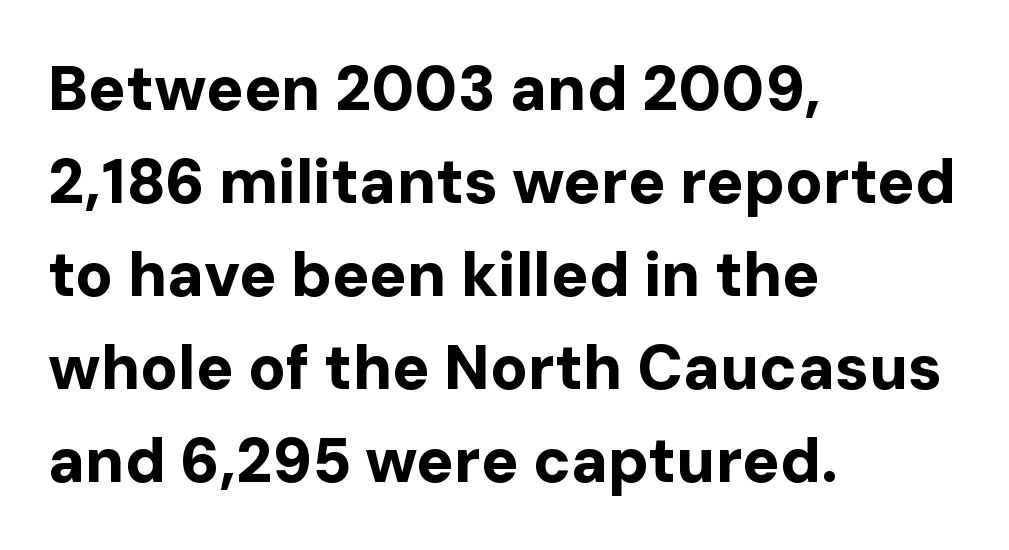
The rendering uses natural spacing where letterforms have individual widths. Each word holds together tightly as a unit, with standard inter-letter gaps. Notice how descenders clear the ascenders below comfortably — that's standard leading. Rule under the text: the space is simply empty. Bold? Absolutely — the strokes are thick and heavy.
